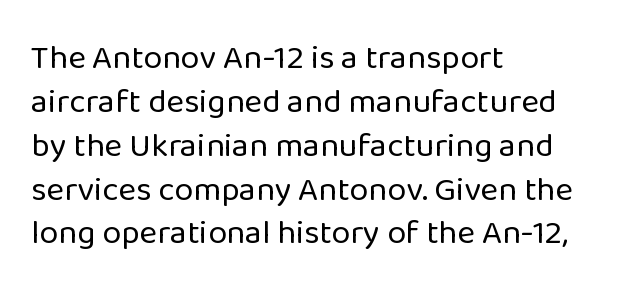
This rendering employs a face without finishing strokes, i.e., a sans-serif. Characters remain perfectly vertical along every line. Notice how the passage keeps a crisp vertical edge on the left only. Varying glyph widths throughout — classic text-font behaviour.
